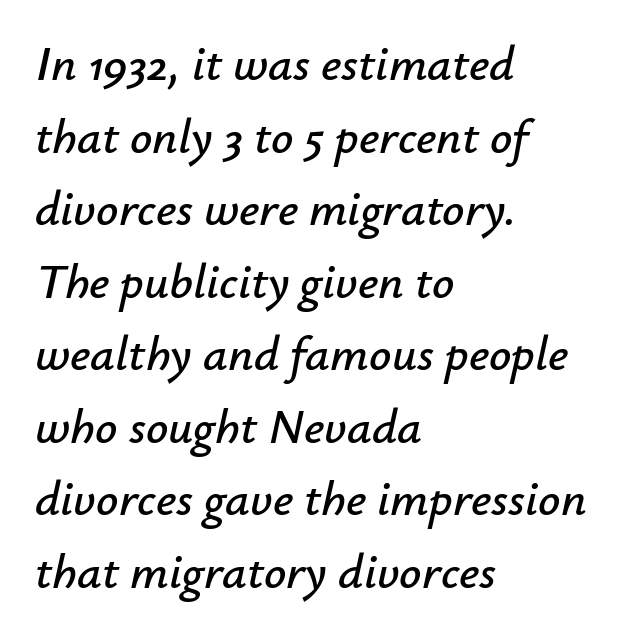
Do the characters align in a grid? No, the font is proportional. Which margin do the lines hug? The left one — the right edge is uneven. The block of text has a typical density, with ordinary space between rows. Letter spacing: default. The foot of each line stays bare and open. This sample uses an oblique cut, with every glyph tilted off the vertical.
